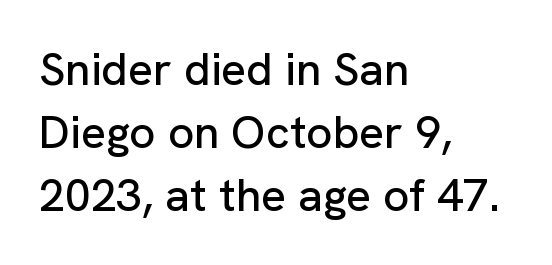
Q: Is the text italic (slanted)? A: No, it is upright.
Q: Is the typeface a serif or a sans-serif typeface? A: Sans-serif.
Q: Is the text underlined? A: No.
Q: How is the paragraph aligned? A: Left-aligned.
Q: Is the spacing between letters normal or unusually wide? A: Normal.
Q: Is the spacing between lines tight, normal or loose? A: Normal.
Q: Width (condensed, normal, or wide)? A: Normal.
Q: Stroke contrast? A: Low.
Q: x-height? A: Medium.
Q: Monospaced? A: No.
